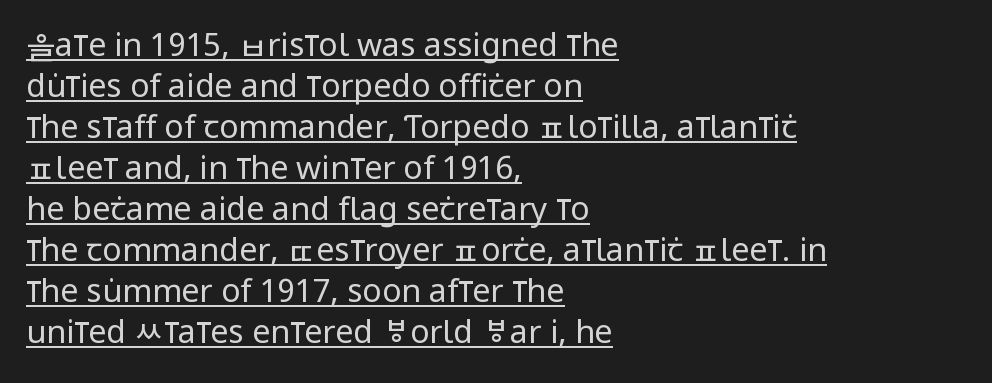
{"serif": "no", "italic": "no", "bold": "no", "weight": "regular", "width": "condensed", "stroke_contrast": "low", "x_height": "large", "monospaced": "no", "underline": "yes", "align": "left", "line_spacing": "normal", "line_spacing_ratio": 1.28, "letter_spacing": "normal", "letter_spacing_em": 0.0, "glyph_px": 32}
